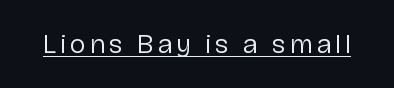
Q: Is the text bold? A: No.
Q: Is the text italic (slanted)? A: No, it is upright.
Q: Is the text underlined? A: Yes.
